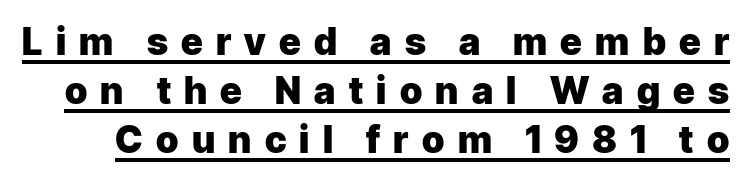
{"serif": "no", "italic": "no", "bold": "yes", "weight": "heavy", "width": "normal", "stroke_contrast": "low", "x_height": "medium", "monospaced": "no", "underline": "yes", "line_spacing": "normal", "line_spacing_ratio": 1.32, "letter_spacing": "wide", "letter_spacing_em": 0.36, "glyph_px": 37}
